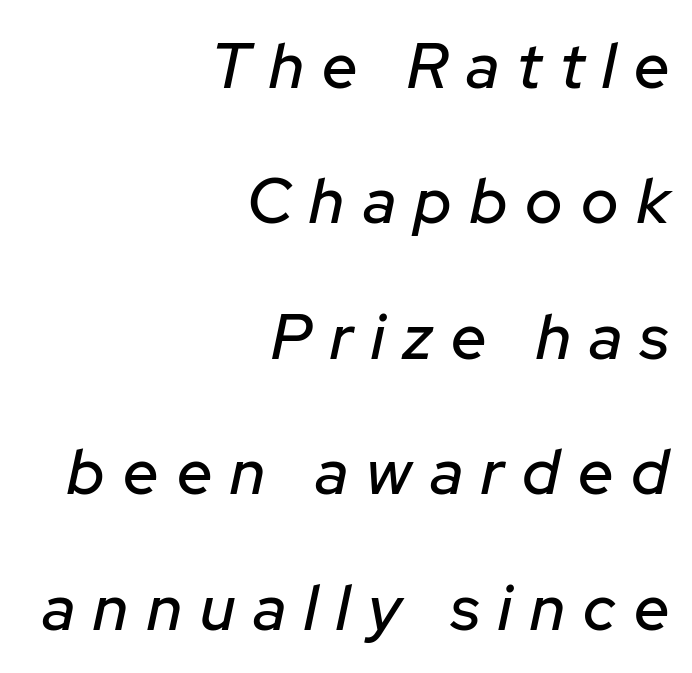
The image shows 63 px text type, italic (leaning right); set right-aligned, loose line spacing (2.15x), unusually wide letter spacing (+0.29 em), not underlined; low stroke contrast and a medium x-height.
